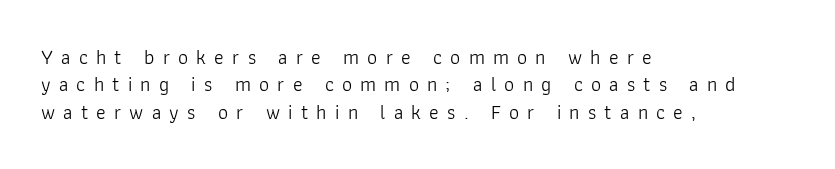
The face looks like a standard text weight, possibly lighter. The vertical gap from one line to the next is medium. Display-style spreading of the glyphs; the letterfit is very open. Nope, not italic — everything's standing straight. Line beginnings align vertically; line endings do not. Letters rest on an invisible, unmarked baseline.
